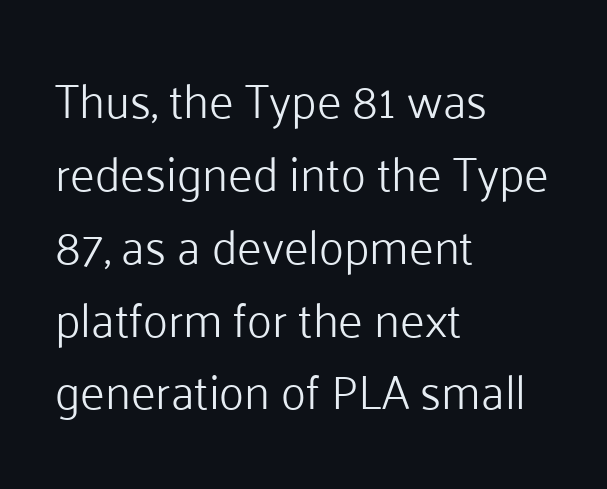
The strokes carry an ordinary text weight at most. Characters remain perfectly vertical along every line. Inter-character spacing is left at the font's built-in metrics. The typesetter chose a ragged-right arrangement here. The rendering shows plain stroke endings on the letterforms — a sans-serif design.
